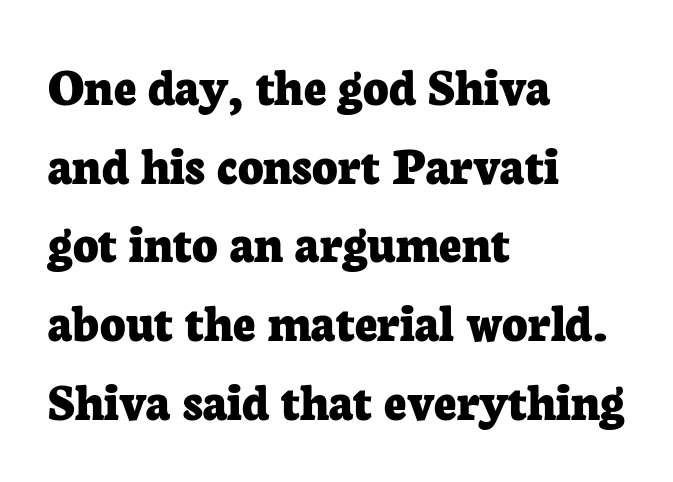
{"serif": "yes", "italic": "no", "bold": "yes", "weight": "bold", "width": "normal", "stroke_contrast": "low", "x_height": "medium", "monospaced": "no", "underline": "no", "align": "left", "line_spacing": "normal", "line_spacing_ratio": 1.43, "letter_spacing": "normal", "letter_spacing_em": 0.0, "glyph_px": 55}
